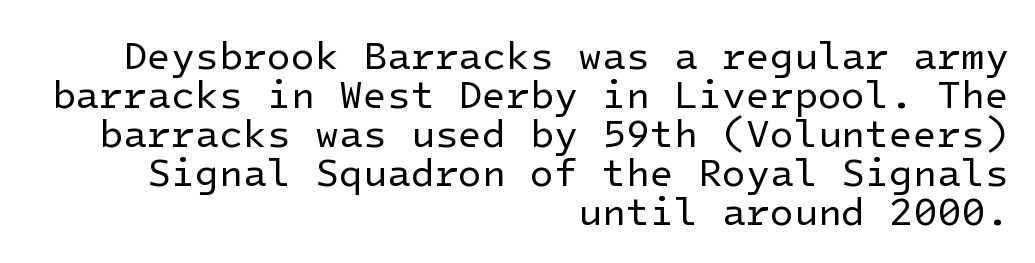
Nope, not italic — everything's standing straight. This is not heavy type; no bold has been used. Line endings align vertically; line beginnings do not. Quick note: underline off. Spacing between characters is what you'd get straight out of the box.
